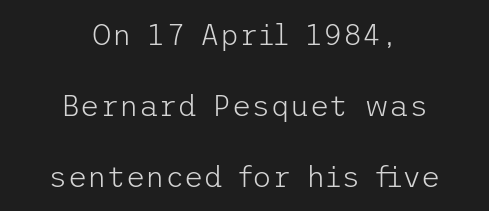
Q: Is the text bold? A: No.
Q: Is the text italic (slanted)? A: No, it is upright.
Q: Is the typeface a serif or a sans-serif typeface? A: Sans-serif.
Q: Is the text underlined? A: No.
Q: How is the paragraph aligned? A: Centered.
Q: Is the spacing between letters normal or unusually wide? A: Normal.
Q: Is the spacing between lines tight, normal or loose? A: Loose.
Q: Width (condensed, normal, or wide)? A: Normal.
Q: Stroke contrast? A: Low.
Q: x-height? A: Medium.
